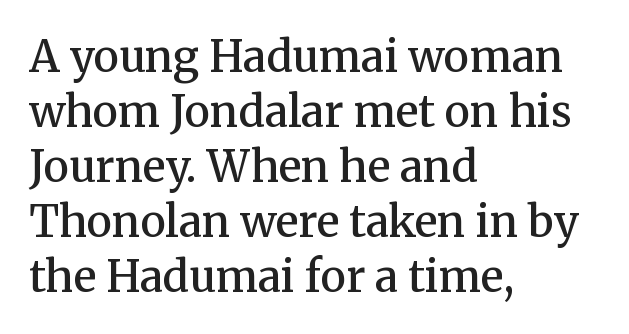
These lines stack with their left ends in a neat column. Semibold letterforms, between regular and bold. The text was rendered using a seriffed face with decorative stroke endings. Anything drawn beneath the words? Only blank space. Varying glyph widths throughout — classic text-font behaviour. This block has exactly the height ordinary leading produces.
